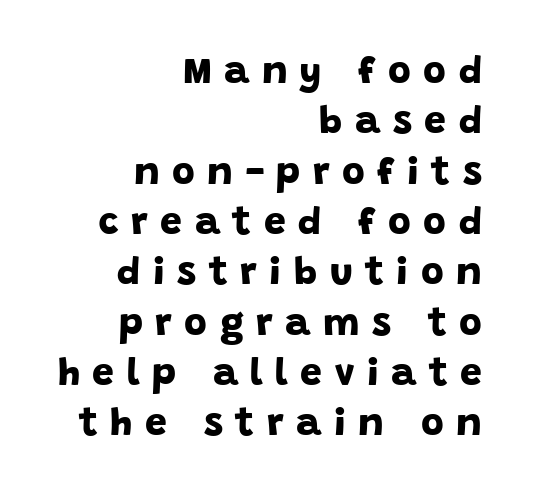
Q: Is the text bold? A: Yes.
Q: Is the typeface a serif or a sans-serif typeface? A: Sans-serif.
Q: Is the text underlined? A: No.
Q: How is the paragraph aligned? A: Right-aligned.
Q: Is the spacing between letters normal or unusually wide? A: Unusually wide.
Q: Is the spacing between lines tight, normal or loose? A: Normal.
Q: Width (condensed, normal, or wide)? A: Normal.
Q: Stroke contrast? A: Low.
Q: x-height? A: Large.
Q: Monospaced? A: No.
